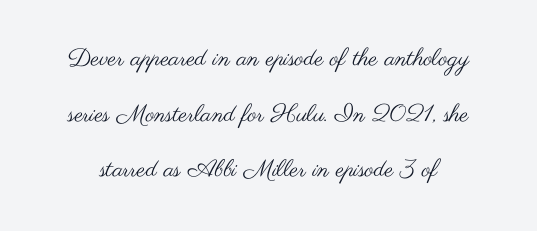
Airy leading. Tracking here is standard; glyphs follow each other at the usual distance. The font sits on the lighter half of the weight spectrum, regular included. The foot of each line stays bare and open.
